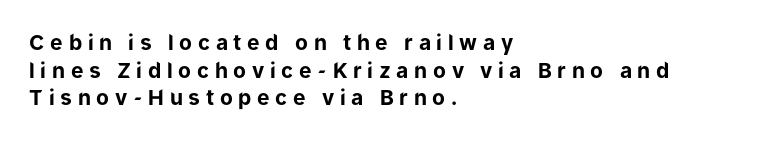
The leading is moderate, giving the passage an even texture. The ragged edge is on the right, which tells us the setting is flush left. How are the letters spaced? Widely, with obvious added tracking. The typography opts for an upright posture over an oblique one.
